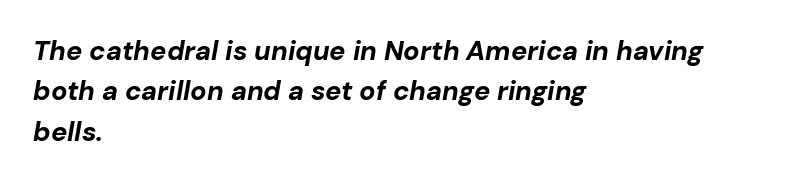
{"italic": "yes", "lean": "right", "slant_degrees": 10, "bold": "yes", "underline": "no", "align": "left", "line_spacing": "normal", "line_spacing_ratio": 1.5, "letter_spacing": "normal", "letter_spacing_em": 0.0, "glyph_px": 27}
